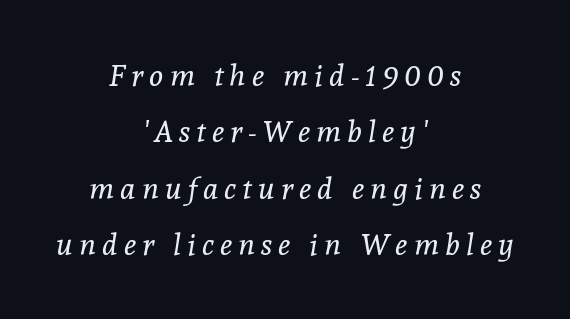
The image shows 30 px regular-weight serif type, italic (leaning right); set centered, line spacing 1.88x, unusually wide letter spacing (+0.2 em), not underlined; a medium x-height.
